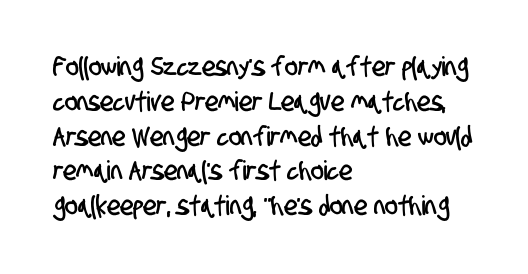
The image shows 27 px text type; set left-aligned, normal line spacing (1.29x), normal letter spacing, not underlined.
